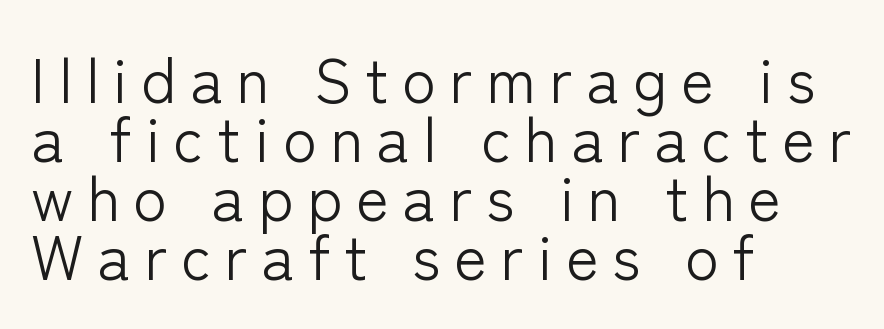
The image shows 62 px light sans-serif type, upright; set left-aligned, tight line spacing (0.95x), unusually wide letter spacing (+0.22 em), not underlined; low stroke contrast and a medium x-height.
